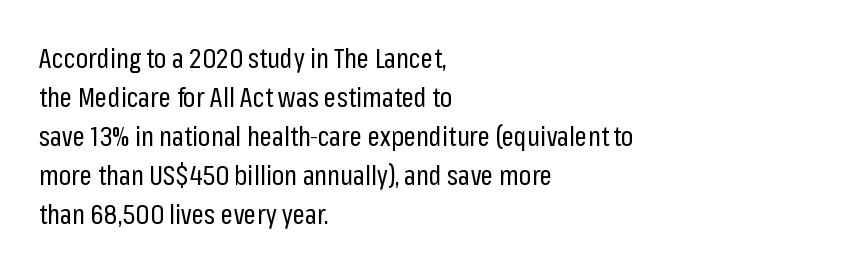
{"italic": "no", "bold": "no", "underline": "no", "align": "left", "line_spacing": "normal", "line_spacing_ratio": 1.44, "letter_spacing": "normal", "letter_spacing_em": 0.0, "glyph_px": 27}
